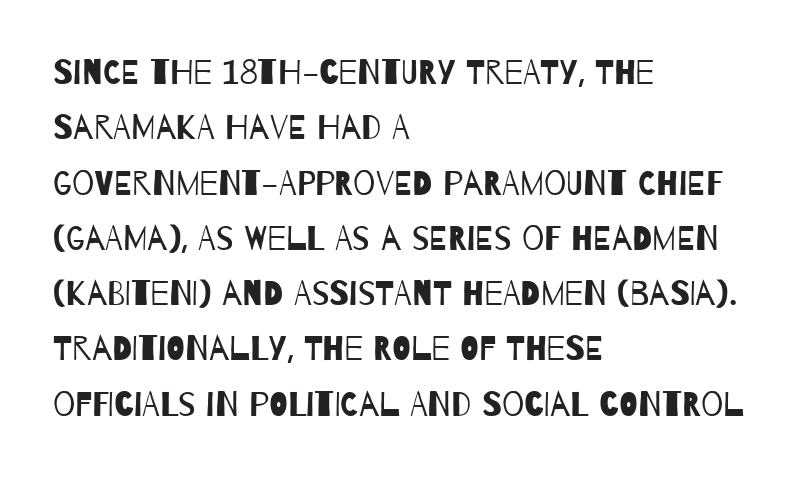
Underlining? Definitely not there. Ink coverage per letter is moderate at most. The line texture is even and compact thanks to regular tracking. All the whitespace from short lines collects on the right. Classification — sans serif.
